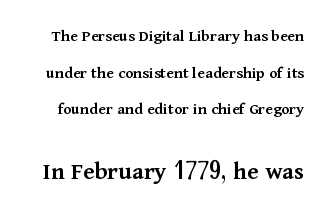
{"italic": "no", "bold": "semi", "underline": "no", "line_spacing": "loose", "line_spacing_ratio": 2.15, "letter_spacing": "normal", "letter_spacing_em": 0.0, "larger_block": "second", "size_ratio": 1.53, "glyph_px": 26}
